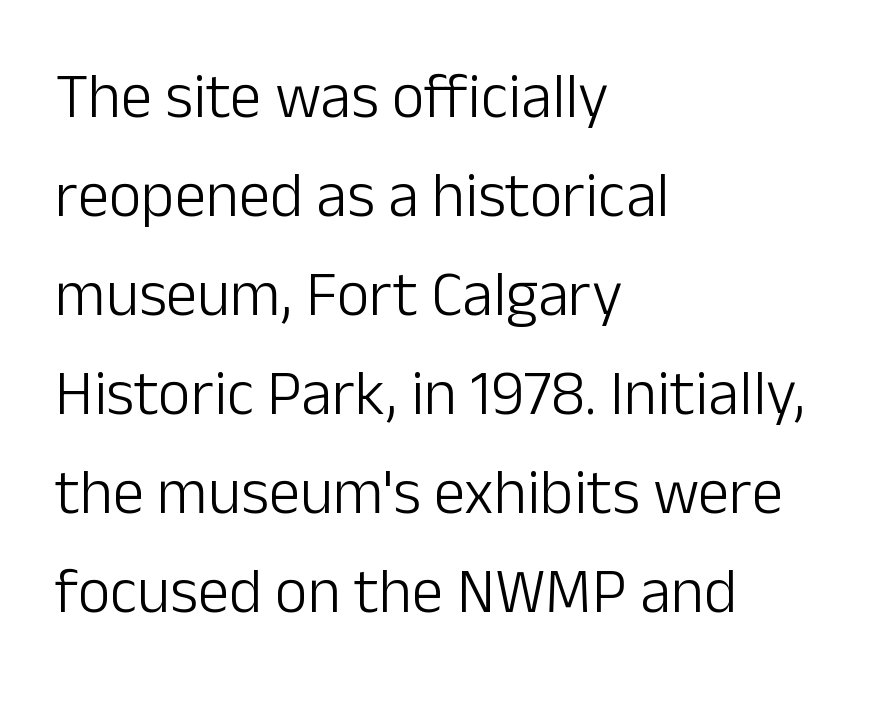
Q: Is the text bold? A: No.
Q: Is the text italic (slanted)? A: No, it is upright.
Q: Is the typeface a serif or a sans-serif typeface? A: Sans-serif.
Q: Is the text underlined? A: No.
Q: How is the paragraph aligned? A: Left-aligned.
Q: Is the spacing between letters normal or unusually wide? A: Normal.
Q: Is the spacing between lines tight, normal or loose? A: Normal.
Q: Width (condensed, normal, or wide)? A: Normal.
Q: Stroke contrast? A: Low.
Q: x-height? A: Medium.
Q: Monospaced? A: No.
